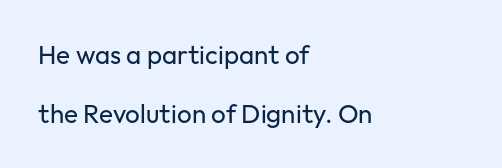
Q: Is the text bold? A: No.
Q: Is the text italic (slanted)? A: No, it is upright.
Q: Is the text underlined? A: No.
Q: How is the paragraph aligned? A: Left-aligned.
Q: Is the spacing between letters normal or unusually wide? A: Normal.
Q: Is the spacing between lines tight, normal or loose? A: Loose.
